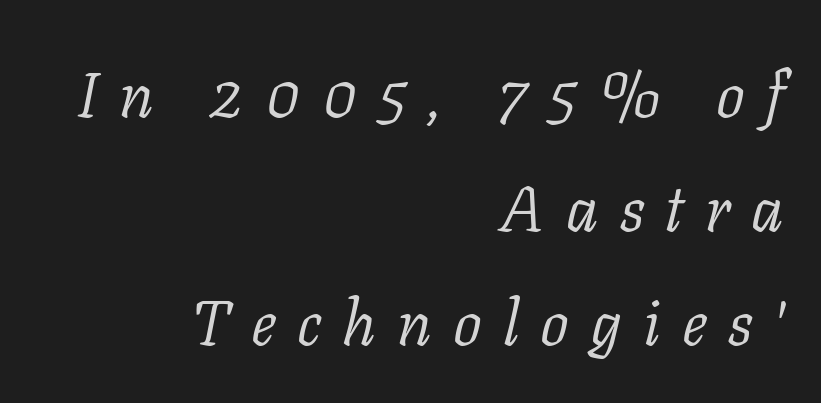
{"serif": "yes", "italic": "yes", "lean": "right", "slant_degrees": 11, "bold": "no", "weight": "light", "width": "normal", "stroke_contrast": "low", "x_height": "medium", "monospaced": "no", "underline": "no", "align": "right", "line_spacing_ratio": 1.78, "letter_spacing": "wide", "letter_spacing_em": 0.33, "glyph_px": 64}
